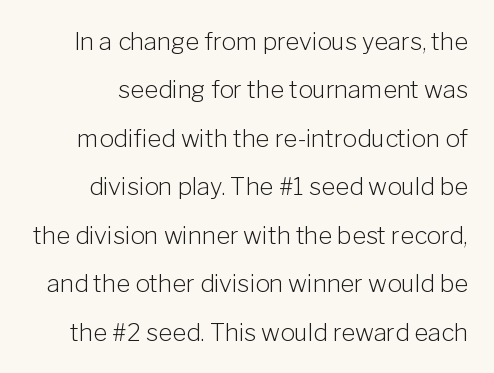
A bare baseline throughout the passage. Heft: none added — not bold. How would I describe the line gaps? Wide and relaxed. Standard letterfit; no display-style spreading of the glyphs. In terms of posture, this sample is upright.
